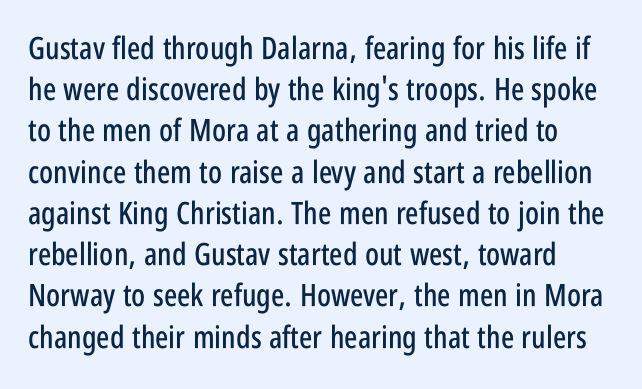
{"serif": "no", "italic": "no", "width": "condensed", "stroke_contrast": "low", "x_height": "large", "monospaced": "no", "underline": "no", "line_spacing": "normal", "line_spacing_ratio": 1.33, "letter_spacing": "normal", "letter_spacing_em": 0.0, "glyph_px": 31}
